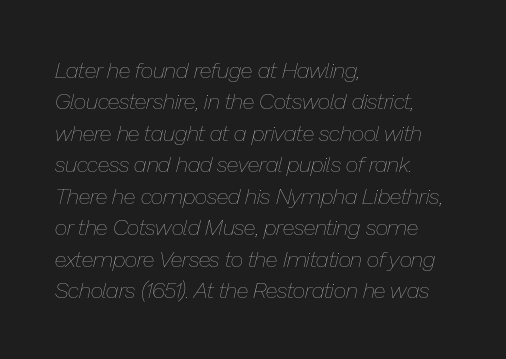
{"italic": "yes", "lean": "right", "slant_degrees": 13, "bold": "no", "underline": "no", "align": "left", "line_spacing": "normal", "line_spacing_ratio": 1.43, "letter_spacing": "normal", "letter_spacing_em": 0.0, "glyph_px": 22}
